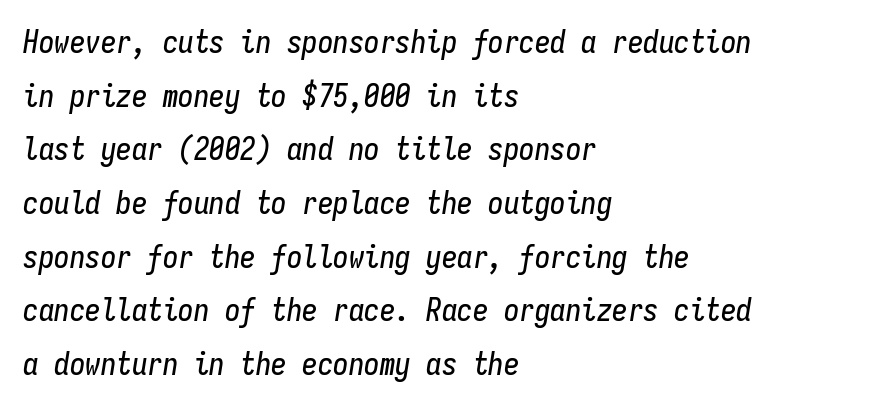
{"italic": "yes", "lean": "right", "slant_degrees": 9, "width": "condensed", "stroke_contrast": "low", "x_height": "medium", "monospaced": "yes", "underline": "no", "align": "left", "line_spacing_ratio": 1.73, "letter_spacing": "normal", "letter_spacing_em": 0.0, "glyph_px": 31}
